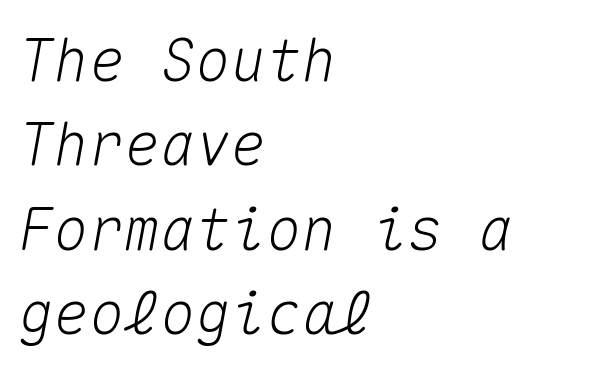
The image shows 59 px text type, italic (leaning right), monospaced; set left-aligned, normal line spacing (1.43x), normal letter spacing, not underlined; medium stroke contrast and a medium x-height.
